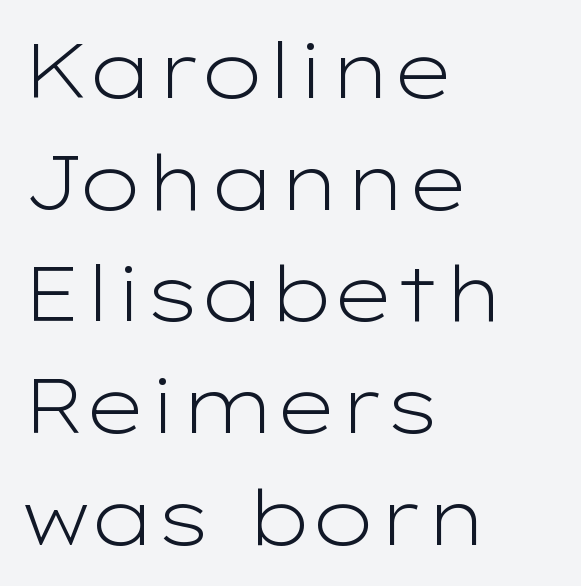
{"serif": "no", "italic": "no", "bold": "no", "weight": "light", "width": "wide", "stroke_contrast": "low", "x_height": "medium", "monospaced": "no", "underline": "no", "align": "left", "line_spacing": "normal", "line_spacing_ratio": 1.45, "letter_spacing": "normal", "letter_spacing_em": 0.0, "glyph_px": 77}
